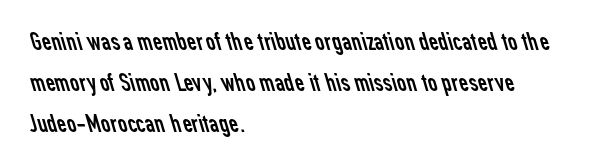
The image shows 26 px text type; set left-aligned, normal line spacing (1.58x), normal letter spacing, not underlined.
